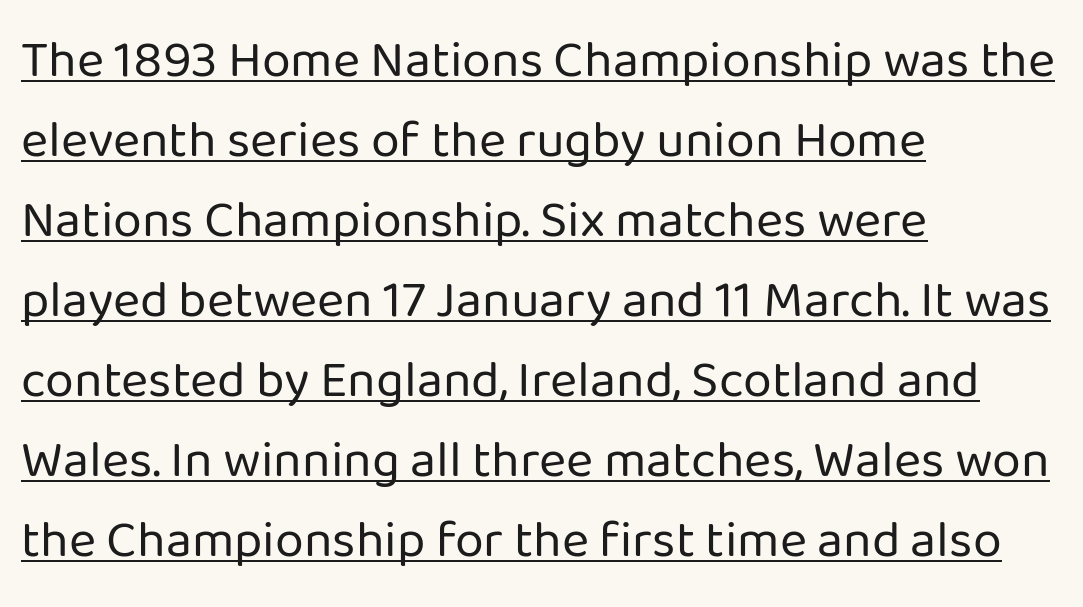
The image shows 52 px regular-weight sans-serif type, upright; set left-aligned, normal line spacing (1.54x), normal letter spacing, underlined; low stroke contrast and a medium x-height.
